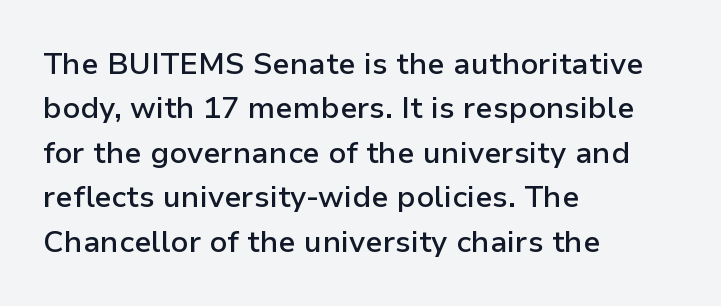
Where is the straight margin? On the left. Evenly set lines give the paragraph a standard silhouette. The font's upright variant was chosen for this text. Underlining? Definitely not there. I'd call this a sans setting — the letters go barefoot.
